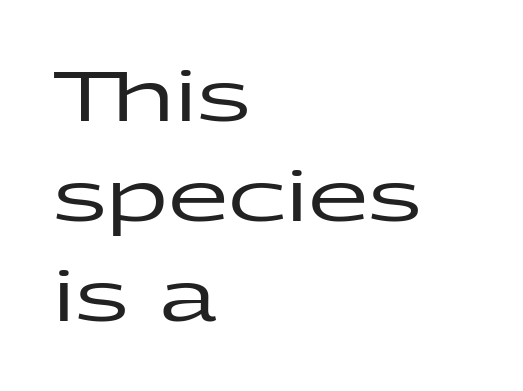
Q: Is the text italic (slanted)? A: No, it is upright.
Q: Is the typeface a serif or a sans-serif typeface? A: Sans-serif.
Q: Is the text underlined? A: No.
Q: How is the paragraph aligned? A: Left-aligned.
Q: Is the spacing between letters normal or unusually wide? A: Normal.
Q: Is the spacing between lines tight, normal or loose? A: Normal.
Q: Width (condensed, normal, or wide)? A: Wide.
Q: Stroke contrast? A: Low.
Q: x-height? A: Medium.
Q: Monospaced? A: No.
